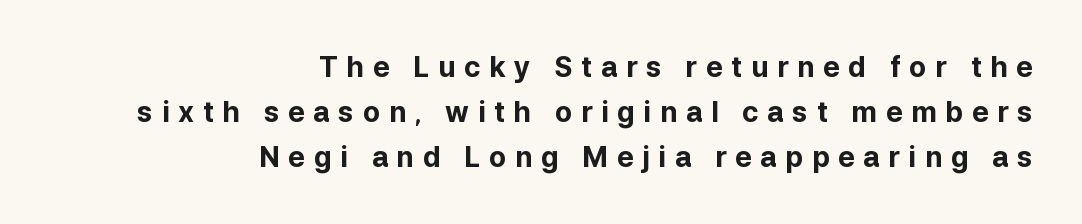
The rendering uses a moderate line-height, typical for paragraphs. Designer's note — italics off, roman on. The passage shown is typeset with a sans-serif family. Pretty heavy lettering here — definitely bold. Character widths vary here, with narrow letters taking less room than wide ones. Does extra space separate the letters? Yes, quite a lot of it.
